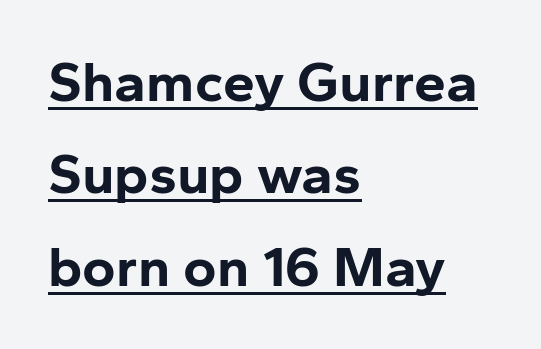
The image shows 57 px bold sans-serif type, upright; set left-aligned, normal line spacing (1.62x), normal letter spacing, underlined; low stroke contrast and a medium x-height.
